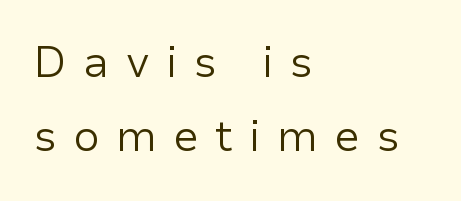
{"serif": "no", "italic": "no", "bold": "no", "weight": "regular", "width": "normal", "stroke_contrast": "low", "x_height": "medium", "monospaced": "no", "underline": "no", "align": "left", "line_spacing_ratio": 1.73, "letter_spacing": "wide", "letter_spacing_em": 0.38, "glyph_px": 43}
